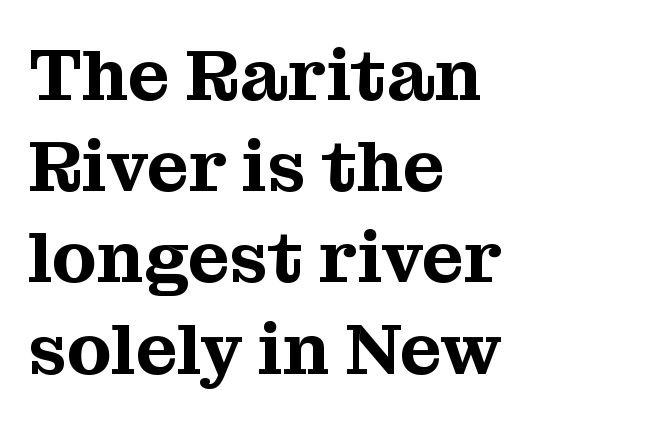
Glance below the letters and you will spot only blank space. Honestly, the row spacing looks completely unremarkable. A typesetter would label this face a serif. Think of a printed novel: that variable character pitch is what you see here. This is the regular roman posture of the typeface.
